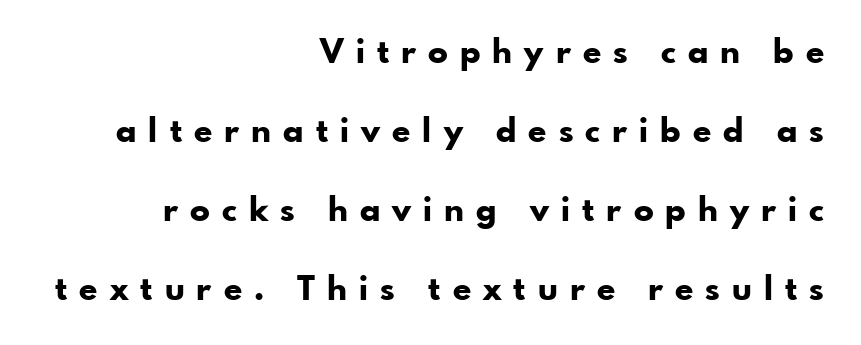
Q: Is the text bold? A: Yes.
Q: Is the text italic (slanted)? A: No, it is upright.
Q: Is the typeface a serif or a sans-serif typeface? A: Sans-serif.
Q: Is the text underlined? A: No.
Q: How is the paragraph aligned? A: Right-aligned.
Q: Is the spacing between letters normal or unusually wide? A: Unusually wide.
Q: Is the spacing between lines tight, normal or loose? A: Loose.
Q: Width (condensed, normal, or wide)? A: Normal.
Q: Stroke contrast? A: Low.
Q: x-height? A: Small.
Q: Monospaced? A: No.
